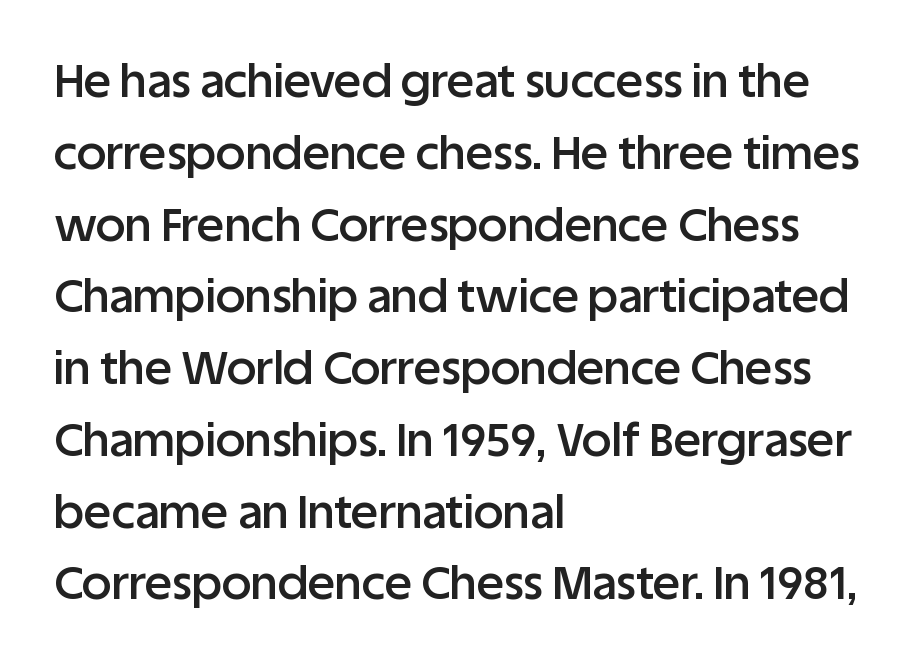
{"serif": "no", "italic": "no", "bold": "semi", "weight": "semibold", "width": "normal", "stroke_contrast": "low", "x_height": "large", "monospaced": "no", "underline": "no", "align": "left", "line_spacing": "normal", "line_spacing_ratio": 1.56, "letter_spacing": "normal", "letter_spacing_em": 0.0, "glyph_px": 46}
